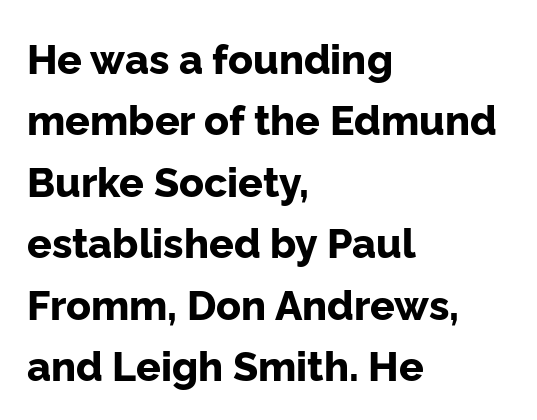
Q: Is the text bold? A: Yes.
Q: Is the text italic (slanted)? A: No, it is upright.
Q: Is the typeface a serif or a sans-serif typeface? A: Sans-serif.
Q: Is the text underlined? A: No.
Q: How is the paragraph aligned? A: Left-aligned.
Q: Is the spacing between letters normal or unusually wide? A: Normal.
Q: Is the spacing between lines tight, normal or loose? A: Normal.
Q: Width (condensed, normal, or wide)? A: Normal.
Q: Stroke contrast? A: Low.
Q: x-height? A: Medium.
Q: Monospaced? A: No.
